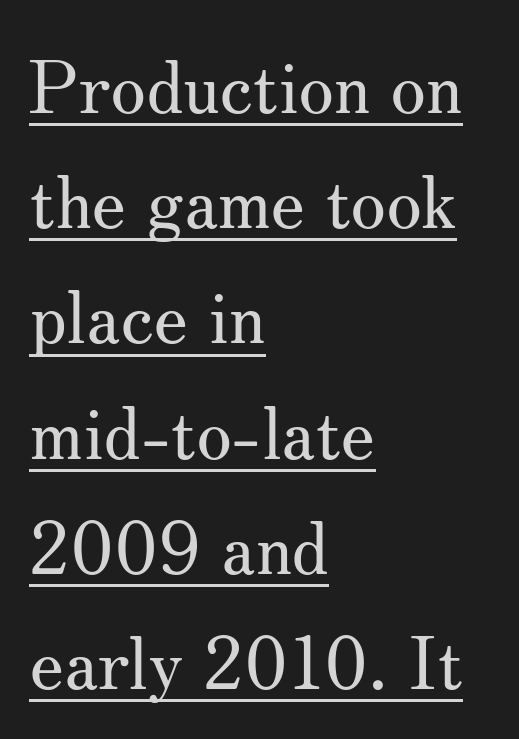
{"serif": "yes", "italic": "no", "bold": "no", "weight": "regular", "width": "normal", "stroke_contrast": "medium", "x_height": "small", "monospaced": "no", "underline": "yes", "align": "left", "line_spacing": "normal", "line_spacing_ratio": 1.6, "letter_spacing": "normal", "letter_spacing_em": 0.0, "glyph_px": 72}
